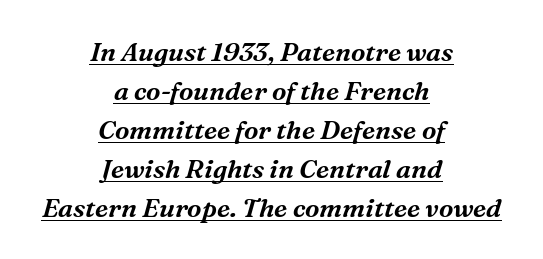
The image shows 26 px text type, italic (leaning right); set centered, normal line spacing (1.5x), normal letter spacing, underlined.
